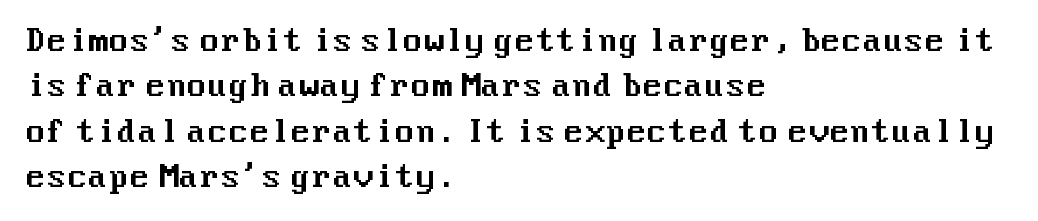
Is the letter spacing exaggerated? No — it looks like the ordinary default. The face used here is a sans, in the tradition of grotesques and geometrics. Compared with typical paragraphs, the rows here are spaced about the same. Teacher's note: observe the even left margin — that is flush-left alignment.
